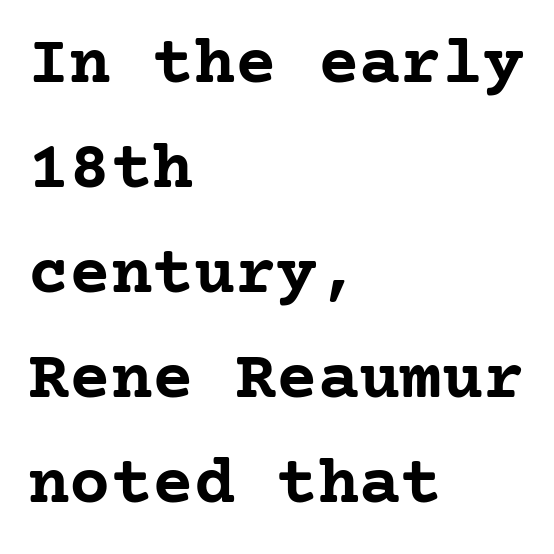
The image shows 69 px semibold serif type, upright; set left-aligned, normal line spacing (1.52x), normal letter spacing, not underlined; low stroke contrast and a medium x-height.
